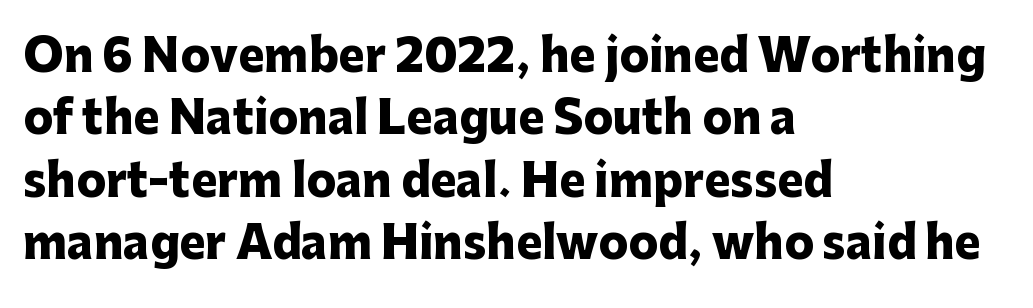
Q: Is the text bold? A: Yes.
Q: Is the text italic (slanted)? A: No, it is upright.
Q: Is the typeface a serif or a sans-serif typeface? A: Sans-serif.
Q: Is the text underlined? A: No.
Q: How is the paragraph aligned? A: Left-aligned.
Q: Is the spacing between letters normal or unusually wide? A: Normal.
Q: Is the spacing between lines tight, normal or loose? A: Normal.
Q: Width (condensed, normal, or wide)? A: Normal.
Q: Stroke contrast? A: Low.
Q: x-height? A: Medium.
Q: Monospaced? A: No.
